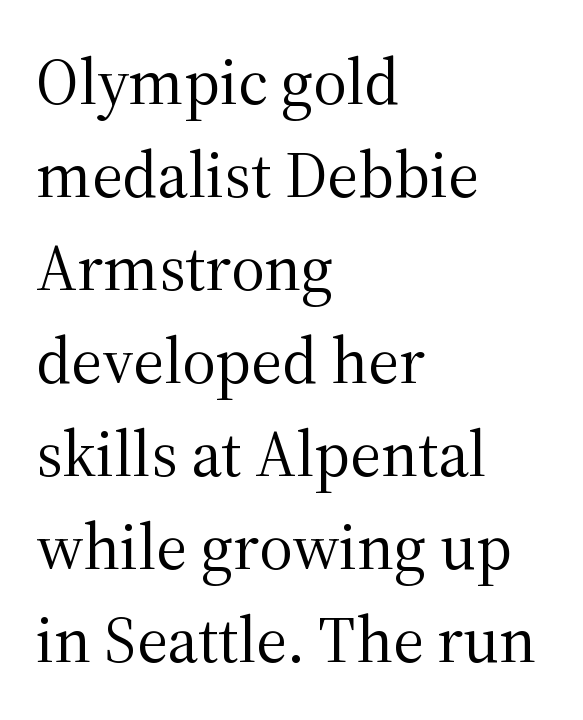
Q: Is the text bold? A: No.
Q: Is the text italic (slanted)? A: No, it is upright.
Q: Is the typeface a serif or a sans-serif typeface? A: Serif.
Q: Is the text underlined? A: No.
Q: How is the paragraph aligned? A: Left-aligned.
Q: Is the spacing between letters normal or unusually wide? A: Normal.
Q: Is the spacing between lines tight, normal or loose? A: Normal.
Q: Width (condensed, normal, or wide)? A: Normal.
Q: Stroke contrast? A: Medium.
Q: x-height? A: Medium.
Q: Monospaced? A: No.
